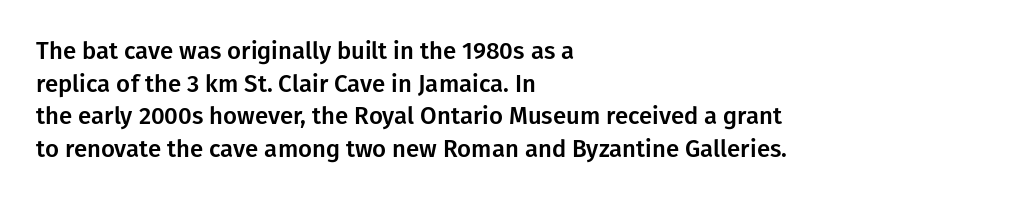
Q: Is the text italic (slanted)? A: No, it is upright.
Q: Is the text underlined? A: No.
Q: How is the paragraph aligned? A: Left-aligned.
Q: Is the spacing between letters normal or unusually wide? A: Normal.
Q: Is the spacing between lines tight, normal or loose? A: Normal.
